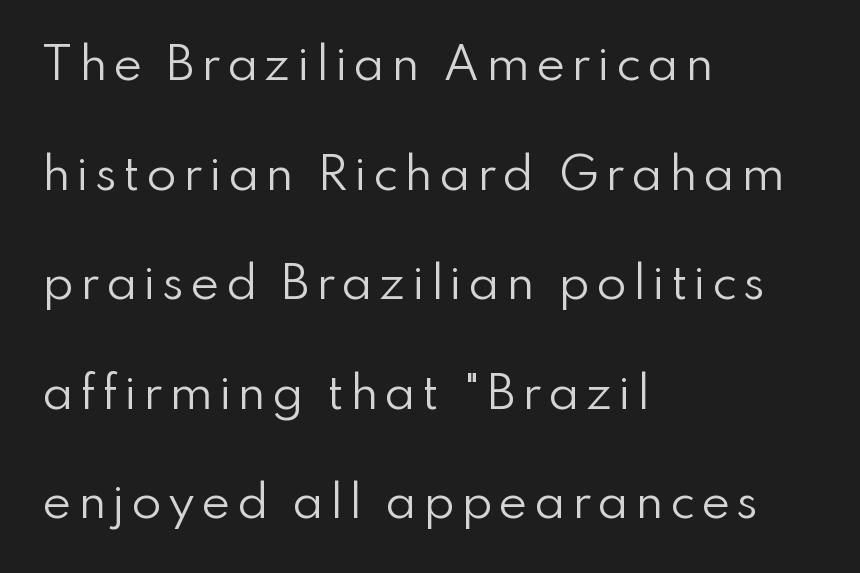
{"serif": "no", "italic": "no", "bold": "no", "weight": "regular", "width": "normal", "stroke_contrast": "low", "x_height": "small", "monospaced": "no", "underline": "no", "align": "left", "line_spacing": "loose", "line_spacing_ratio": 2.49, "glyph_px": 44}
